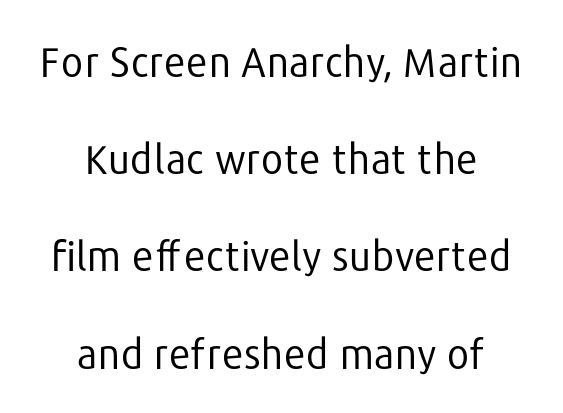
Check where the strokes stop: nothing finishes them off — pure sans. Type without underlining. Summary of weight: not heavy and not bold. Each letter keeps its own natural width here, so spacing adapts to shape. The rendering positions every line midway between the sides. Tracking here is standard; glyphs follow each other at the usual distance.
